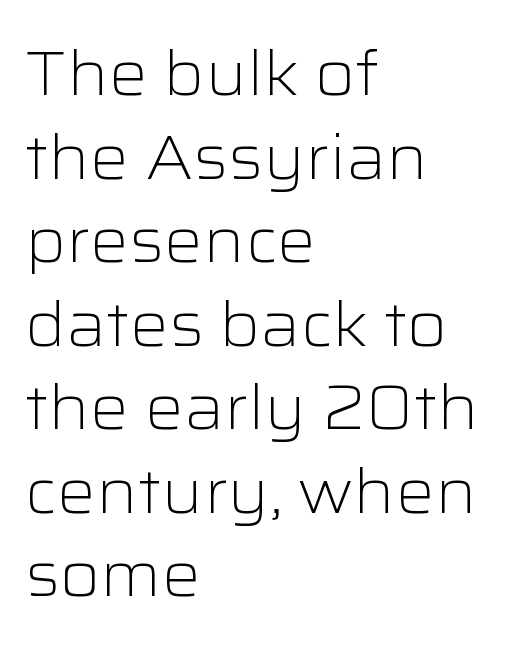
{"serif": "no", "italic": "no", "bold": "no", "weight": "light", "width": "wide", "stroke_contrast": "low", "x_height": "medium", "monospaced": "no", "underline": "no", "align": "left", "line_spacing": "normal", "line_spacing_ratio": 1.37, "letter_spacing": "normal", "letter_spacing_em": 0.0, "glyph_px": 61}
